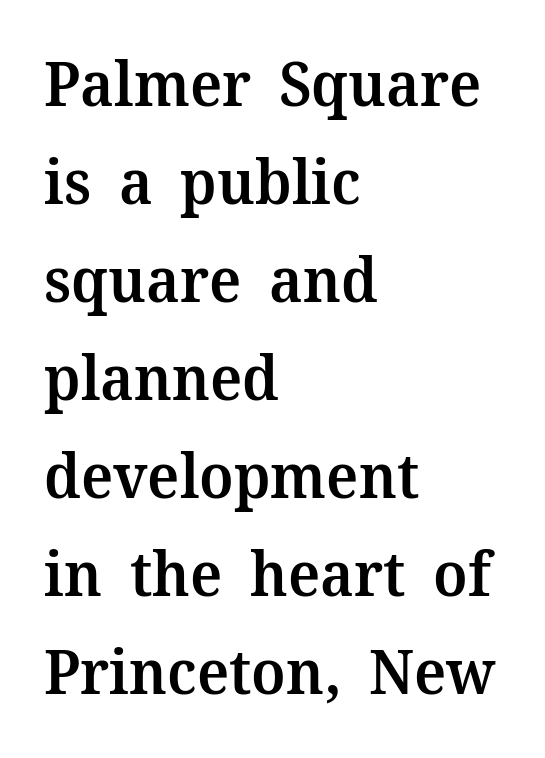
The image shows 62 px semibold serif type, upright; set left-aligned, normal line spacing (1.58x), normal letter spacing, not underlined; medium stroke contrast and a medium x-height.
